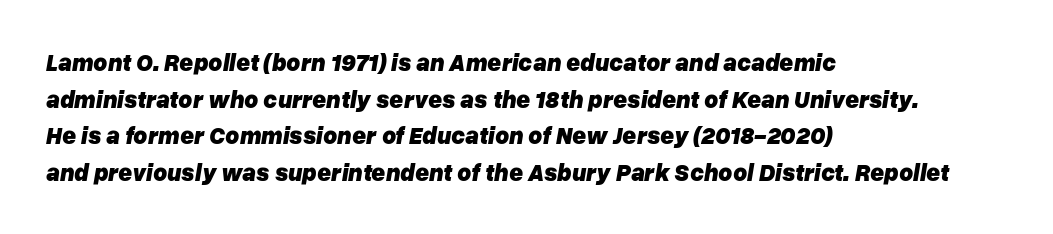
Q: Is the text bold? A: Yes.
Q: Is the text italic (slanted)? A: Yes, it leans right by about 10 degrees.
Q: Is the text underlined? A: No.
Q: How is the paragraph aligned? A: Left-aligned.
Q: Is the spacing between letters normal or unusually wide? A: Normal.
Q: Is the spacing between lines tight, normal or loose? A: Normal.
